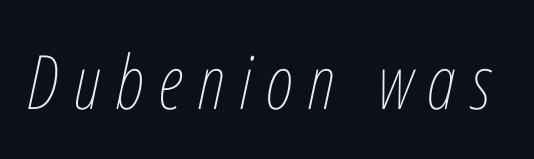
Beneath every word, the page is bare. Bold? No — there's no thickening of the strokes. Inter-character spacing is expanded well beyond the font's built-in metrics. Every character sits at an angle, as italics do. The rendering uses natural spacing where letterforms have individual widths.
